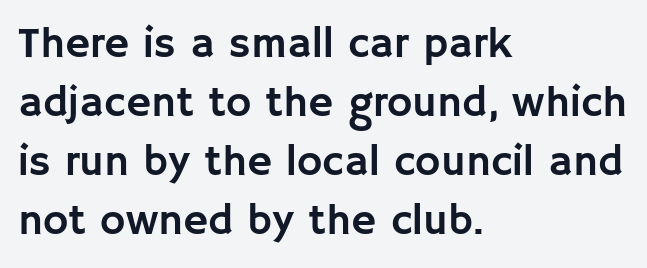
{"serif": "no", "italic": "no", "width": "normal", "stroke_contrast": "low", "x_height": "large", "monospaced": "no", "underline": "no", "align": "left", "line_spacing": "normal", "line_spacing_ratio": 1.37, "letter_spacing": "normal", "letter_spacing_em": 0.0, "glyph_px": 43}
